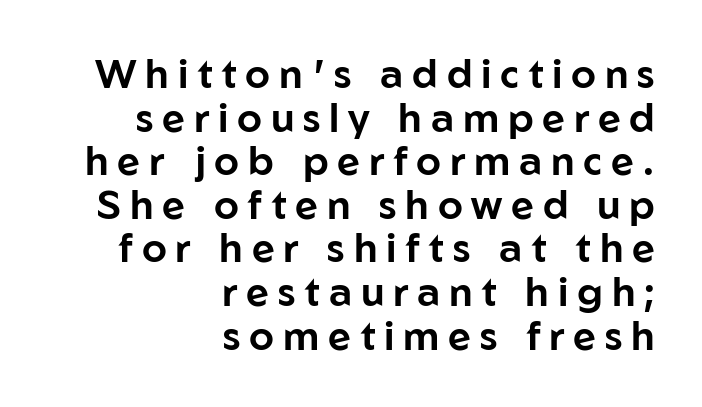
The letters are spread apart with noticeably loose tracking. Regarding serifs, this sample does without them. These lines huddle together more closely than default settings would place them. Horizontal alignment here is rightward, an uncommon choice for prose. Check under the words: just untouched page.
